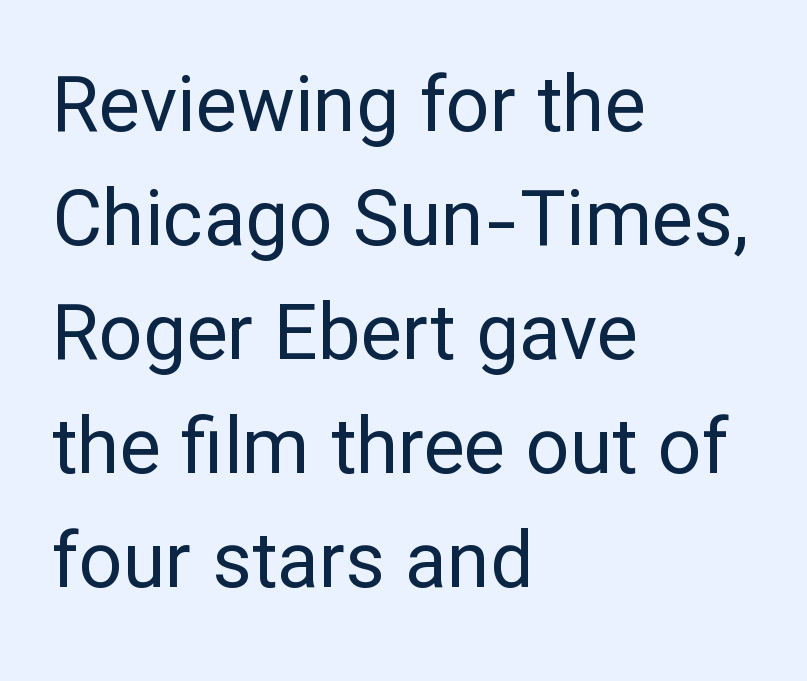
Letters rest on an invisible, unmarked baseline. Serif or sans? Sans — the stroke terminals are bare. A roman cut, with each character standing at attention. Glyph-to-glyph distance matches everyday printed text.
